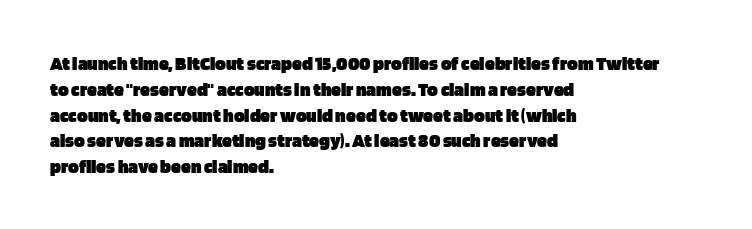
A typesetter would call this zero additional tracking. A classic flush-left, rag-right setting is used for this passage. The letters stand upright; this is a roman face. The glyphs are unaccompanied by any horizontal stroke below them. Line spacing here is normal.
